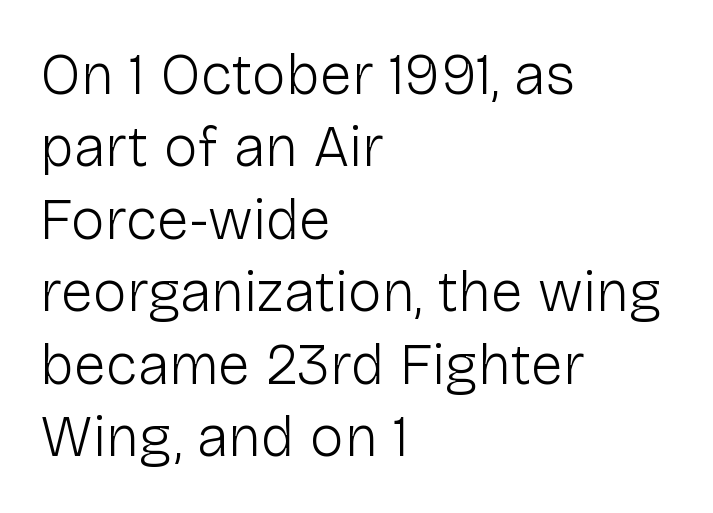
{"serif": "no", "italic": "no", "bold": "no", "weight": "light", "width": "normal", "stroke_contrast": "low", "x_height": "medium", "monospaced": "no", "underline": "no", "align": "left", "line_spacing": "normal", "line_spacing_ratio": 1.25, "letter_spacing": "normal", "letter_spacing_em": 0.0, "glyph_px": 58}
